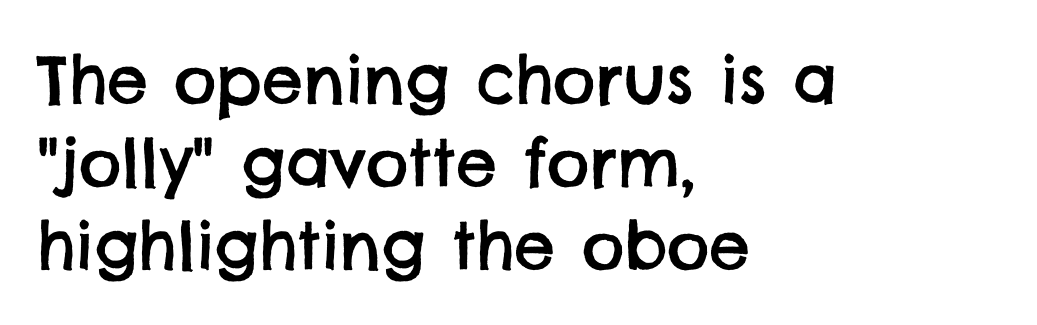
The lines are quadded left. Is this a fixed-width face? No — the glyphs have proportional, varying widths. The block of text has a typical density, with ordinary space between rows. Look at the tracking — it's just the regular setting, nothing added.
